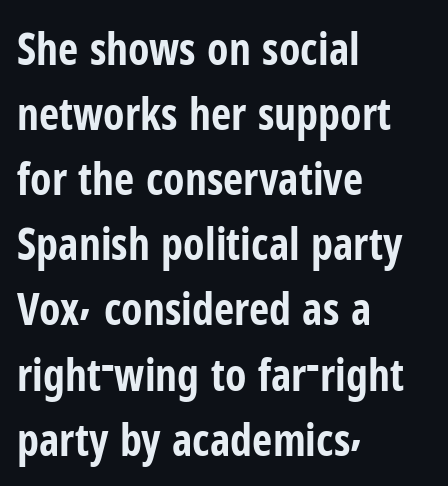
Q: Is the text bold? A: Yes.
Q: Is the text italic (slanted)? A: No, it is upright.
Q: Is the typeface a serif or a sans-serif typeface? A: Sans-serif.
Q: Is the text underlined? A: No.
Q: How is the paragraph aligned? A: Left-aligned.
Q: Is the spacing between letters normal or unusually wide? A: Normal.
Q: Is the spacing between lines tight, normal or loose? A: Normal.
Q: Width (condensed, normal, or wide)? A: Condensed.
Q: Stroke contrast? A: Low.
Q: x-height? A: Medium.
Q: Monospaced? A: No.
